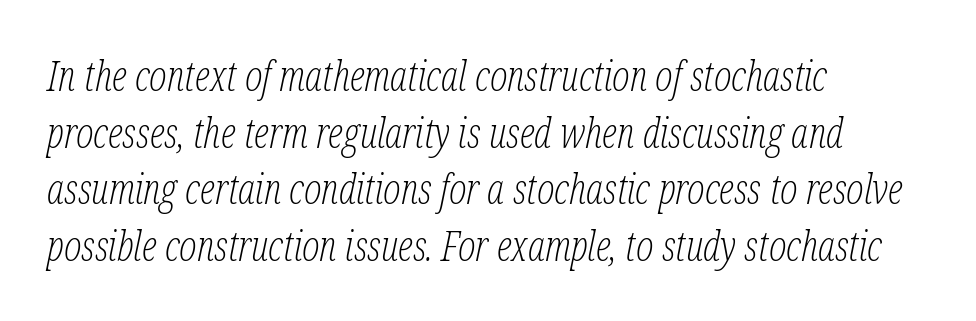
The image shows 41 px light, condensed serif type, italic (leaning right); set left-aligned, normal line spacing (1.38x), normal letter spacing, not underlined; low stroke contrast and a medium x-height.
